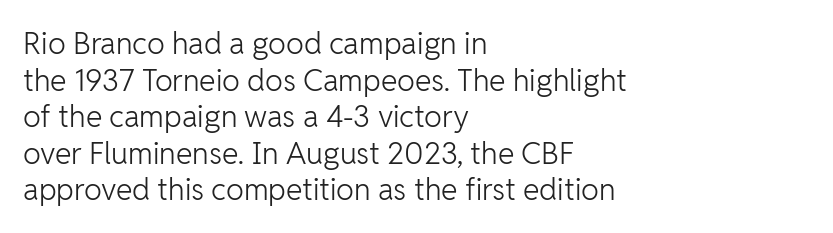
Q: Is the text bold? A: No.
Q: Is the text italic (slanted)? A: No, it is upright.
Q: Is the typeface a serif or a sans-serif typeface? A: Sans-serif.
Q: Is the text underlined? A: No.
Q: How is the paragraph aligned? A: Left-aligned.
Q: Is the spacing between letters normal or unusually wide? A: Normal.
Q: Width (condensed, normal, or wide)? A: Normal.
Q: Stroke contrast? A: Low.
Q: x-height? A: Medium.
Q: Monospaced? A: No.
